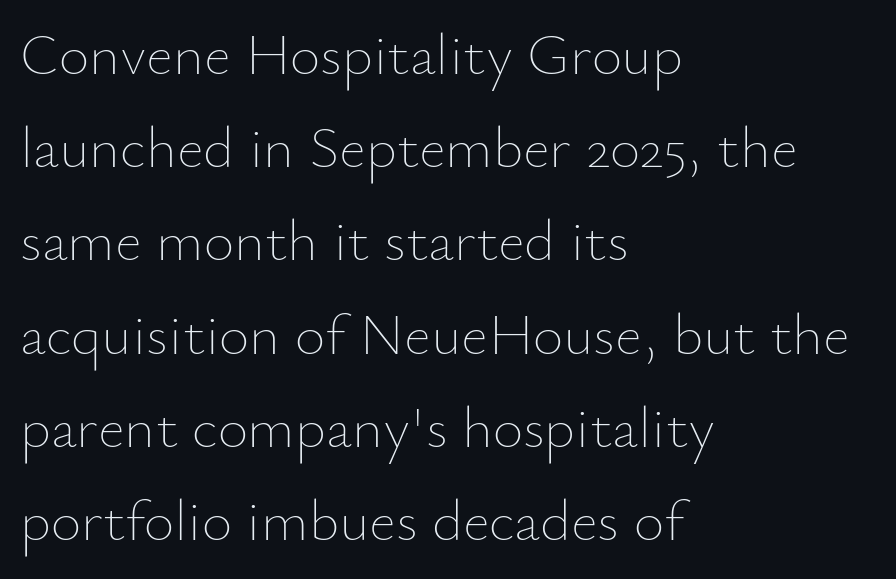
Q: Is the text bold? A: No.
Q: Is the text italic (slanted)? A: No, it is upright.
Q: Is the text underlined? A: No.
Q: How is the paragraph aligned? A: Left-aligned.
Q: Is the spacing between letters normal or unusually wide? A: Normal.
Q: Is the spacing between lines tight, normal or loose? A: Normal.
Q: Width (condensed, normal, or wide)? A: Normal.
Q: Stroke contrast? A: Low.
Q: x-height? A: Small.
Q: Monospaced? A: No.
